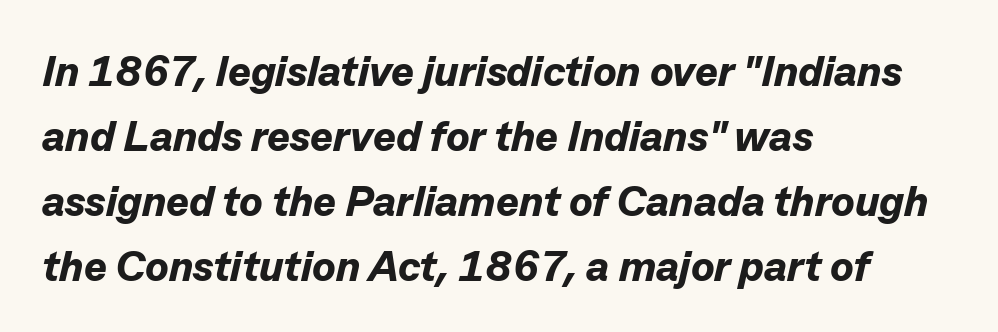
Q: Is the text bold? A: Yes.
Q: Is the text italic (slanted)? A: Yes, it leans right by about 13 degrees.
Q: Is the text underlined? A: No.
Q: How is the paragraph aligned? A: Left-aligned.
Q: Is the spacing between letters normal or unusually wide? A: Normal.
Q: Is the spacing between lines tight, normal or loose? A: Normal.
Q: Width (condensed, normal, or wide)? A: Normal.
Q: Stroke contrast? A: Low.
Q: x-height? A: Medium.
Q: Monospaced? A: No.
